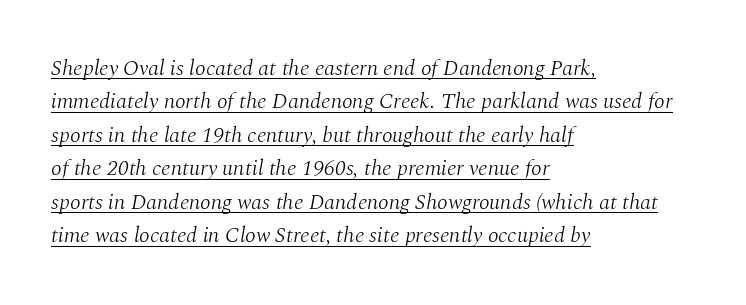
Q: Is the text bold? A: No.
Q: Is the text italic (slanted)? A: Yes, it leans right by about 10 degrees.
Q: Is the text underlined? A: Yes.
Q: How is the paragraph aligned? A: Left-aligned.
Q: Is the spacing between letters normal or unusually wide? A: Normal.
Q: Is the spacing between lines tight, normal or loose? A: Normal.
